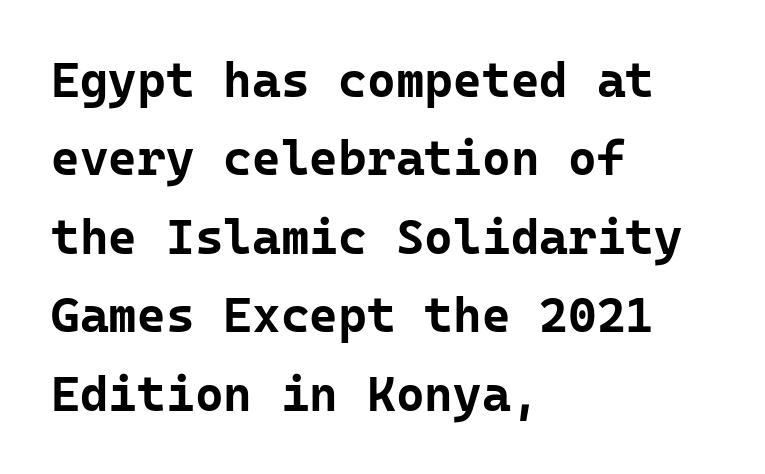
Q: Is the text bold? A: Yes.
Q: Is the text italic (slanted)? A: No, it is upright.
Q: Is the typeface a serif or a sans-serif typeface? A: Sans-serif.
Q: Is the text underlined? A: No.
Q: How is the paragraph aligned? A: Left-aligned.
Q: Is the spacing between letters normal or unusually wide? A: Normal.
Q: Is the spacing between lines tight, normal or loose? A: Normal.
Q: Width (condensed, normal, or wide)? A: Normal.
Q: Stroke contrast? A: Low.
Q: x-height? A: Medium.
Q: Monospaced? A: Yes.
